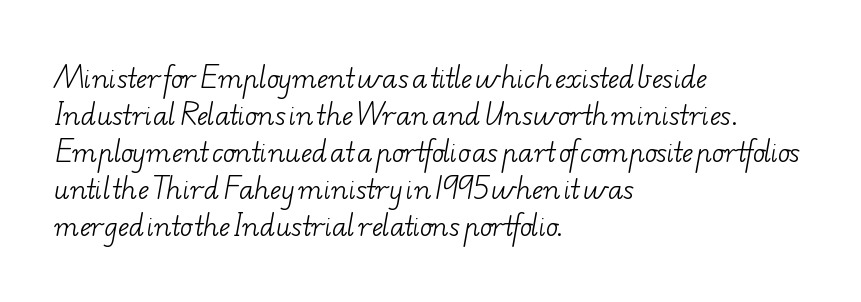
The image shows 26 px text type; set left-aligned, normal line spacing (1.42x), normal letter spacing, not underlined.
